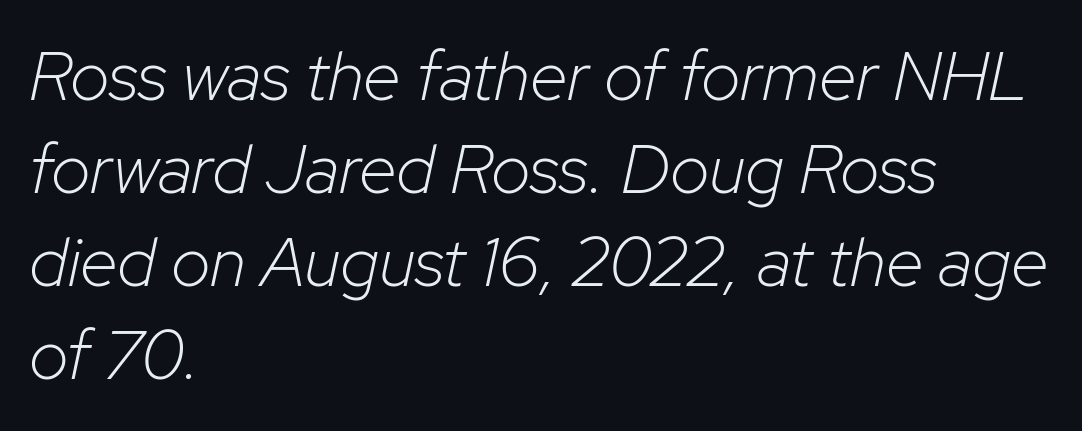
Q: Is the text bold? A: No.
Q: Is the text italic (slanted)? A: Yes, it leans right by about 12 degrees.
Q: Is the text underlined? A: No.
Q: How is the paragraph aligned? A: Left-aligned.
Q: Is the spacing between letters normal or unusually wide? A: Normal.
Q: Is the spacing between lines tight, normal or loose? A: Normal.
Q: Width (condensed, normal, or wide)? A: Normal.
Q: Stroke contrast? A: Low.
Q: x-height? A: Medium.
Q: Monospaced? A: No.
